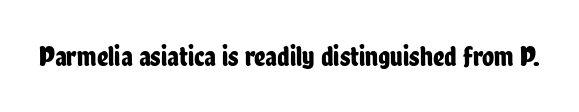
The image shows 28 px condensed sans-serif type, upright; set normal letter spacing, not underlined; low stroke contrast and a medium x-height.
